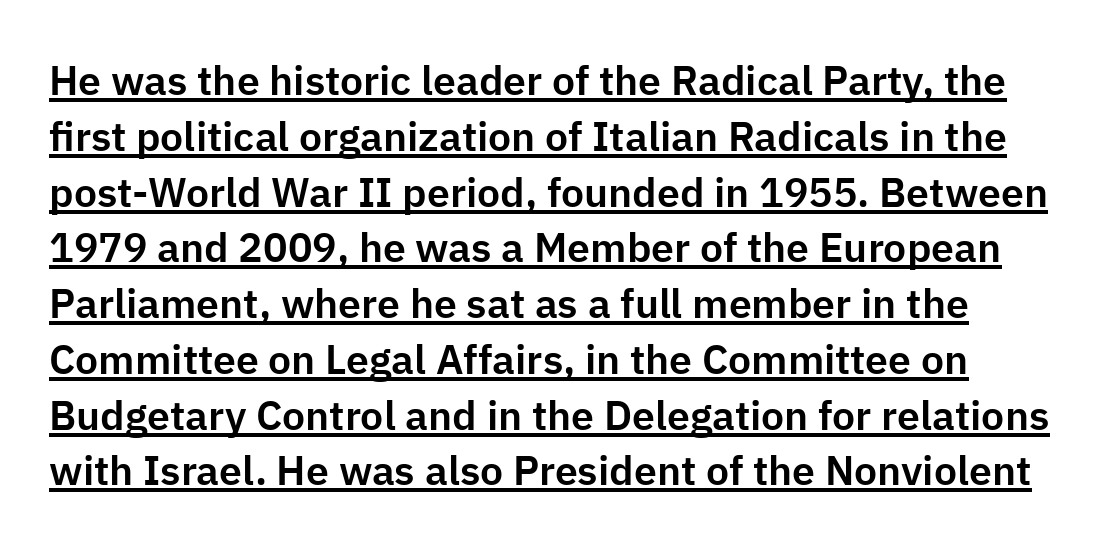
{"serif": "no", "italic": "no", "width": "normal", "stroke_contrast": "low", "x_height": "medium", "monospaced": "no", "underline": "yes", "line_spacing": "normal", "line_spacing_ratio": 1.36, "letter_spacing": "normal", "letter_spacing_em": 0.0, "glyph_px": 41}
